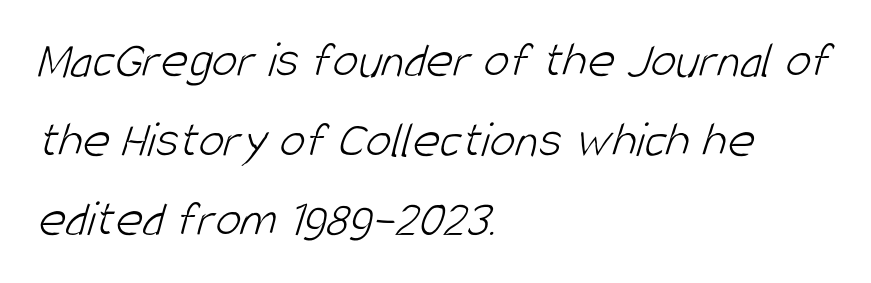
{"serif": "no", "bold": "no", "weight": "light", "width": "condensed", "stroke_contrast": "low", "x_height": "large", "monospaced": "no", "underline": "no", "align": "left", "line_spacing": "normal", "line_spacing_ratio": 1.53, "letter_spacing": "normal", "letter_spacing_em": 0.0, "glyph_px": 52}
